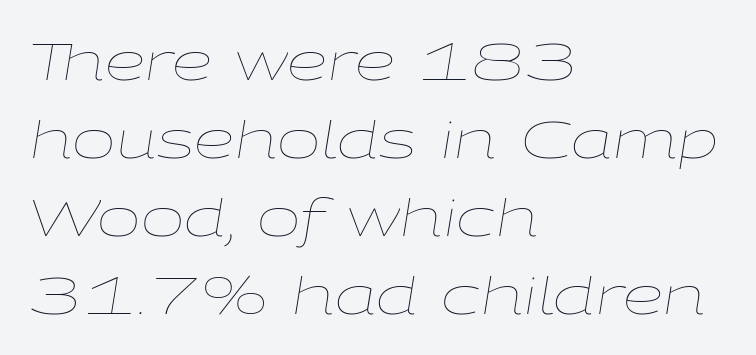
Q: Is the text bold? A: No.
Q: Is the text italic (slanted)? A: Yes, it leans right by about 9 degrees.
Q: Is the text underlined? A: No.
Q: How is the paragraph aligned? A: Left-aligned.
Q: Is the spacing between letters normal or unusually wide? A: Normal.
Q: Is the spacing between lines tight, normal or loose? A: Normal.
Q: Width (condensed, normal, or wide)? A: Wide.
Q: Stroke contrast? A: Low.
Q: x-height? A: Medium.
Q: Monospaced? A: No.
